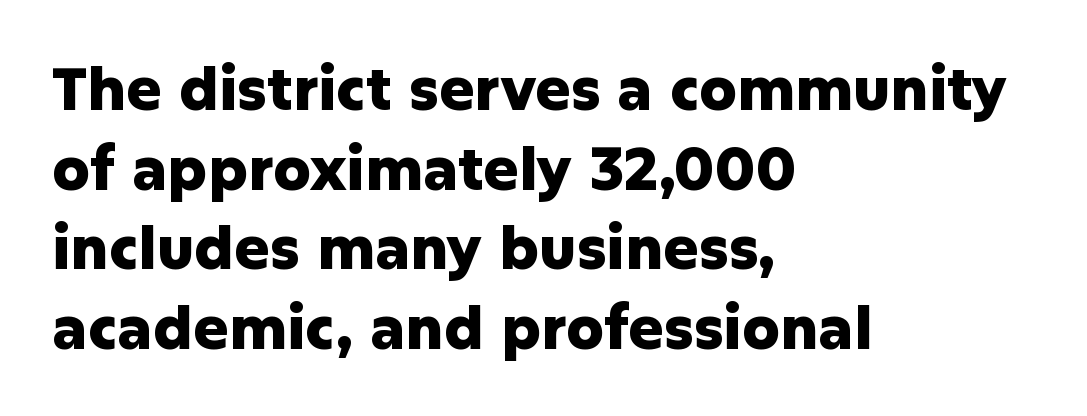
The passage shown is typed in a proportional face where columns would drift. The letters sit at their default tracking, neither squeezed nor spread. One-word summary of the alignment: left. On the weight axis this lands at bold, roughly 700. Regarding leading, the lines here are spaced in the standard way. A clean baseline with only descenders dipping below it.
